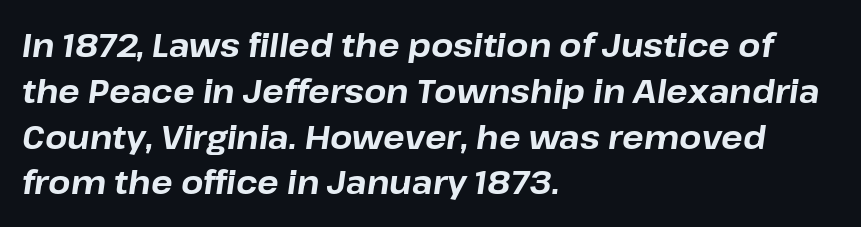
Is this a fixed-width face? No — the glyphs have proportional, varying widths. The face used here has a pronounced slope to its letters. Interline gaps are of average width in this sample. In terms of weight, the rendering is a true, heavy bold. No word sits above an underline.
